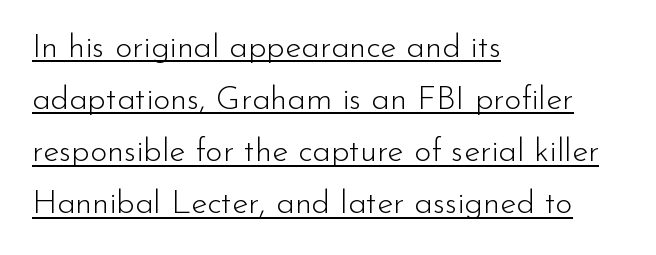
{"serif": "no", "italic": "no", "bold": "no", "weight": "light", "width": "normal", "stroke_contrast": "low", "x_height": "small", "monospaced": "no", "underline": "yes", "align": "left", "line_spacing": "normal", "line_spacing_ratio": 1.58, "letter_spacing": "normal", "letter_spacing_em": 0.0, "glyph_px": 33}
